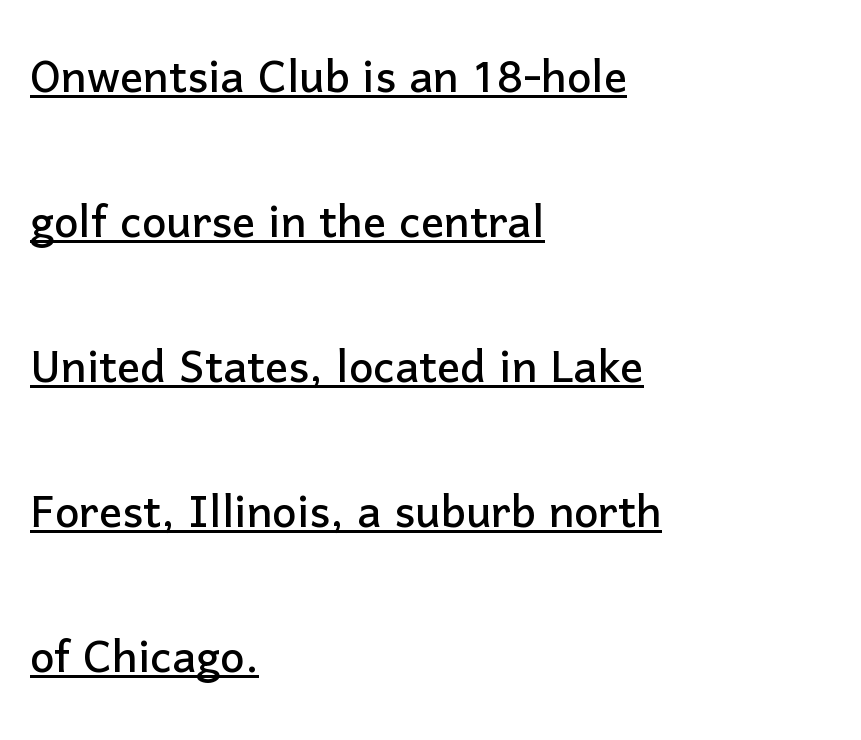
Q: Is the text italic (slanted)? A: No, it is upright.
Q: Is the typeface a serif or a sans-serif typeface? A: Sans-serif.
Q: Is the text underlined? A: Yes.
Q: How is the paragraph aligned? A: Left-aligned.
Q: Is the spacing between letters normal or unusually wide? A: Normal.
Q: Is the spacing between lines tight, normal or loose? A: Loose.
Q: Width (condensed, normal, or wide)? A: Normal.
Q: Stroke contrast? A: Low.
Q: x-height? A: Medium.
Q: Monospaced? A: No.
